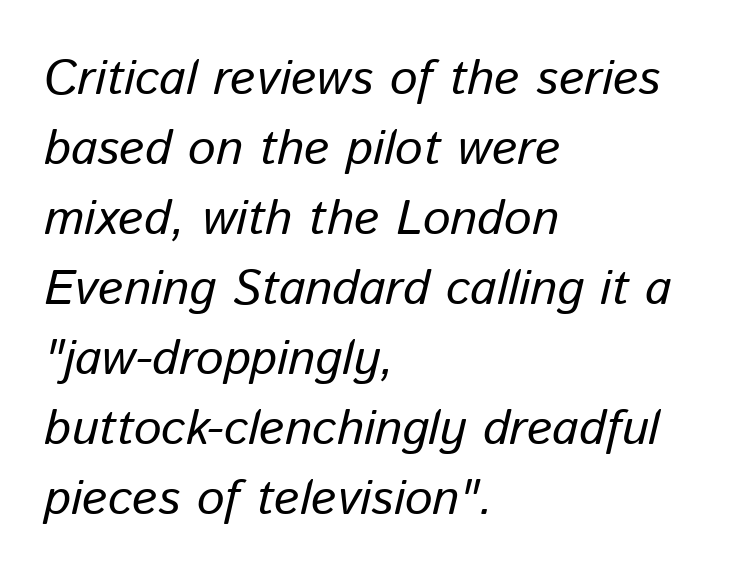
The image shows 49 px text type, italic (leaning right); set left-aligned, normal line spacing (1.43x), normal letter spacing, not underlined; low stroke contrast and a medium x-height.
